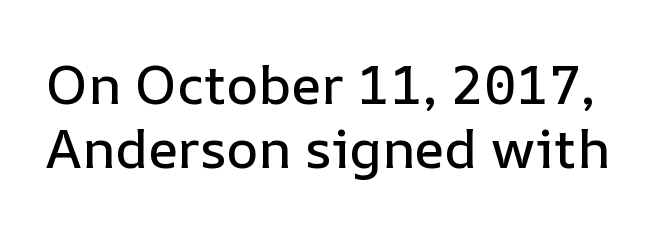
{"italic": "no", "width": "normal", "stroke_contrast": "low", "x_height": "medium", "monospaced": "no", "underline": "no", "line_spacing_ratio": 1.18, "letter_spacing": "normal", "letter_spacing_em": 0.0, "glyph_px": 54}
